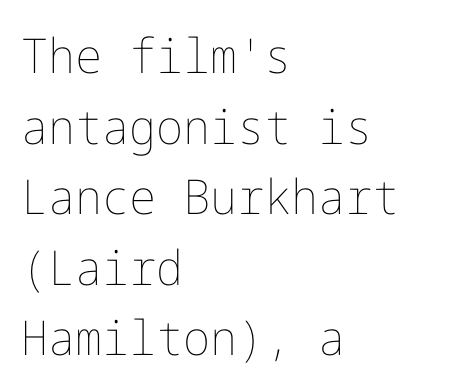
The image shows 48 px thin type, upright; set left-aligned, normal line spacing (1.47x), normal letter spacing, not underlined; low stroke contrast and a medium x-height.
